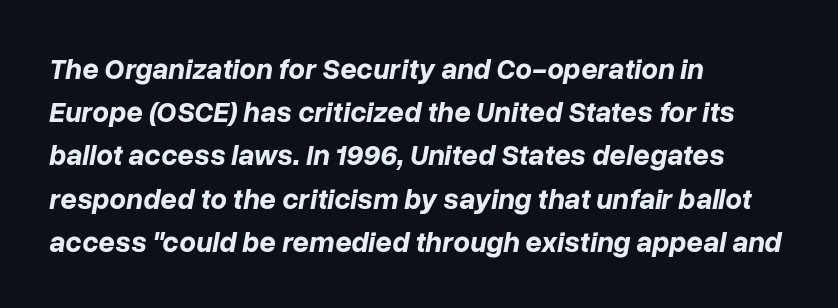
The image shows 29 px bold type, italic (leaning right); set left-aligned, normal line spacing (1.49x), normal letter spacing, not underlined; low stroke contrast and a medium x-height.
